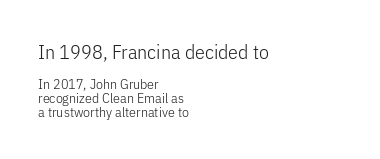
The line-height multiplier appears low, near solid setting. The passage shown is not bold in any degree. What stands out about the letter spacing? Nothing — it is the standard amount. The block sitting higher on the canvas is the one with enlarged characters. Line starts are locked; line ends wander. The axis of the letterforms is exactly vertical.
